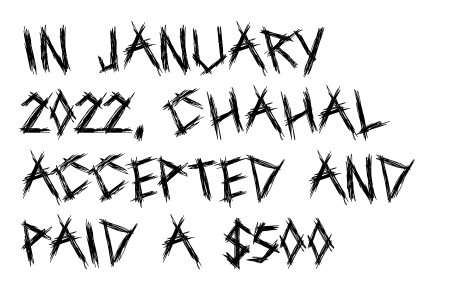
{"serif": "no", "italic": "no", "bold": "no", "weight": "regular", "width": "condensed", "x_height": "large", "monospaced": "no", "underline": "no", "align": "left", "line_spacing": "normal", "line_spacing_ratio": 1.29, "letter_spacing": "normal", "letter_spacing_em": 0.0, "glyph_px": 50}
